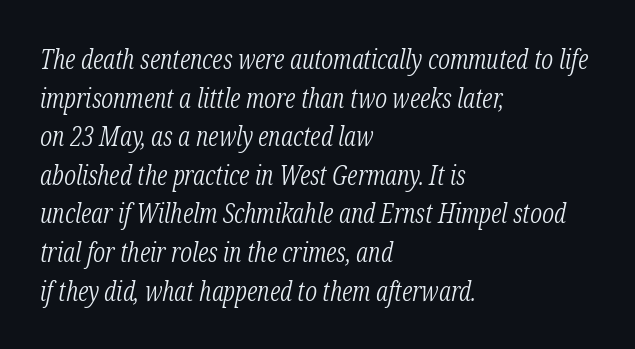
Q: Is the text bold? A: No.
Q: Is the text italic (slanted)? A: Yes, it leans right by about 12 degrees.
Q: Is the text underlined? A: No.
Q: How is the paragraph aligned? A: Left-aligned.
Q: Is the spacing between letters normal or unusually wide? A: Normal.
Q: Is the spacing between lines tight, normal or loose? A: Normal.
